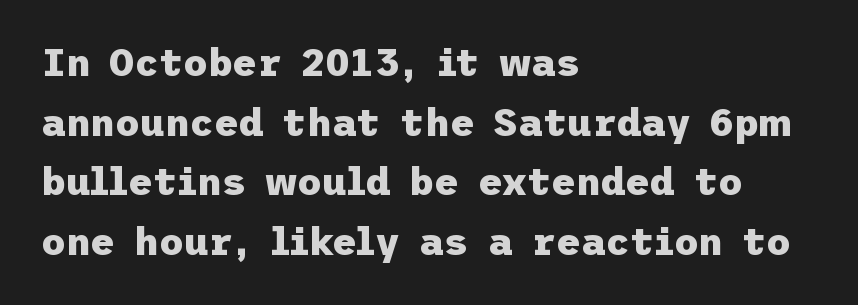
Notice how thick the strokes are: this is what a full bold looks like. A normal amount of white space separates one row of letters from the next. Is the block centered? No — it sits flush against the left margin. Tracking here is standard; glyphs follow each other at the usual distance. Upright lettering throughout.
